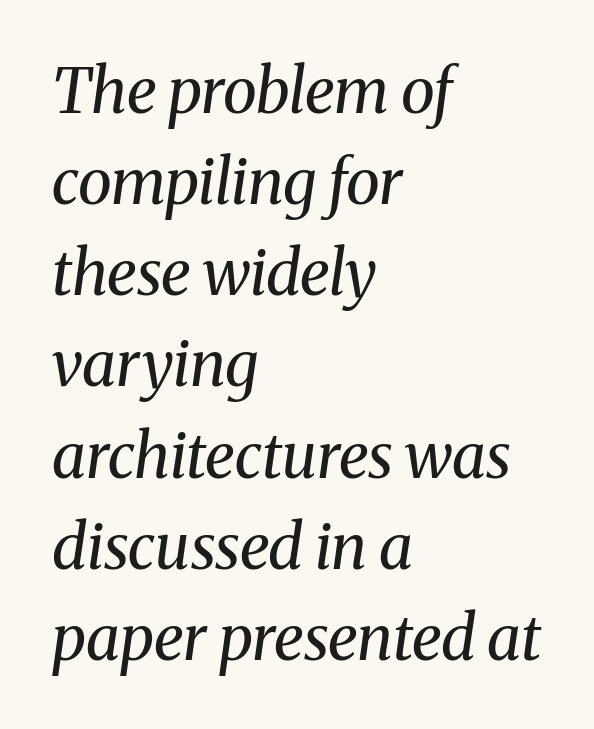
{"serif": "yes", "italic": "yes", "lean": "right", "slant_degrees": 8, "bold": "no", "weight": "regular", "width": "normal", "stroke_contrast": "medium", "x_height": "medium", "monospaced": "no", "underline": "no", "align": "left", "line_spacing": "normal", "line_spacing_ratio": 1.47, "letter_spacing": "normal", "letter_spacing_em": 0.0, "glyph_px": 62}
